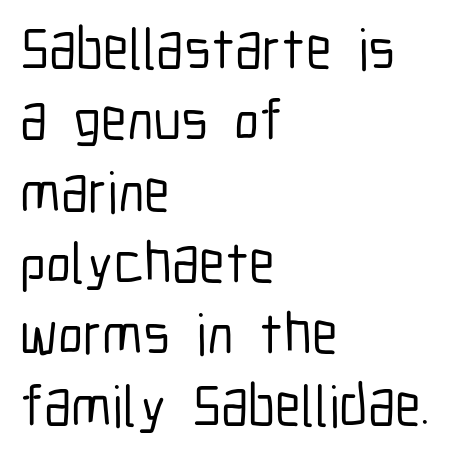
Just letters on the line, the space beneath them empty. Tracking here is standard; glyphs follow each other at the usual distance. Serifs: no, the terminals of the letterforms are clean. This sample has the flowing, uneven cadence of proportional lettering. Ordinary non-slanted type is in use.
